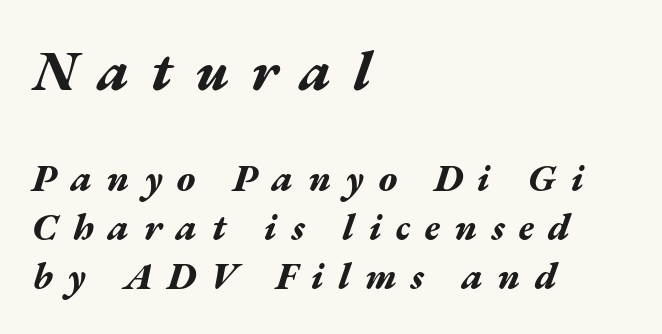
The rendering shrinks the type as you move from the upper chunk to the lower. Letters rest on an invisible, unmarked baseline. Every row of glyphs begins at an identical x-position on the left. This rendering widens character spacing well past its baseline value. The passage shown is emphatically bold.
